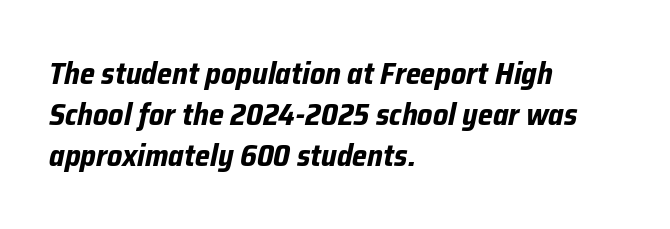
{"italic": "yes", "lean": "right", "slant_degrees": 12, "bold": "yes", "weight": "bold", "width": "normal", "stroke_contrast": "low", "x_height": "medium", "monospaced": "no", "underline": "no", "align": "left", "line_spacing": "normal", "line_spacing_ratio": 1.36, "letter_spacing": "normal", "letter_spacing_em": 0.0, "glyph_px": 30}
